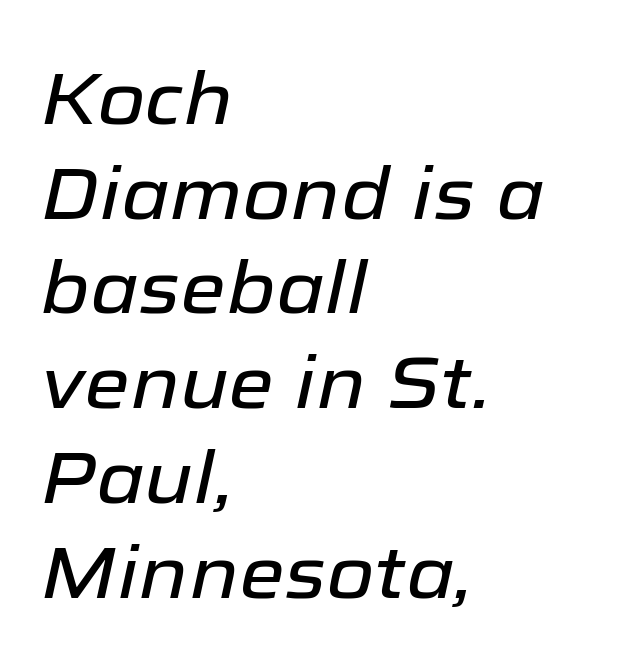
{"italic": "yes", "lean": "right", "slant_degrees": 12, "width": "normal", "stroke_contrast": "low", "x_height": "medium", "monospaced": "no", "underline": "no", "align": "left", "line_spacing": "normal", "line_spacing_ratio": 1.28, "letter_spacing": "normal", "letter_spacing_em": 0.0, "glyph_px": 74}
